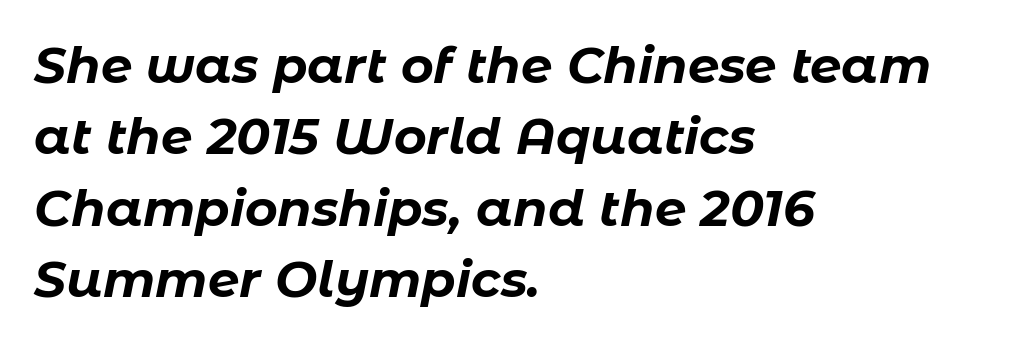
Q: Is the text bold? A: Yes.
Q: Is the text italic (slanted)? A: Yes, it leans right by about 11 degrees.
Q: Is the text underlined? A: No.
Q: How is the paragraph aligned? A: Left-aligned.
Q: Is the spacing between letters normal or unusually wide? A: Normal.
Q: Is the spacing between lines tight, normal or loose? A: Normal.
Q: Width (condensed, normal, or wide)? A: Normal.
Q: Stroke contrast? A: Low.
Q: x-height? A: Medium.
Q: Monospaced? A: No.
